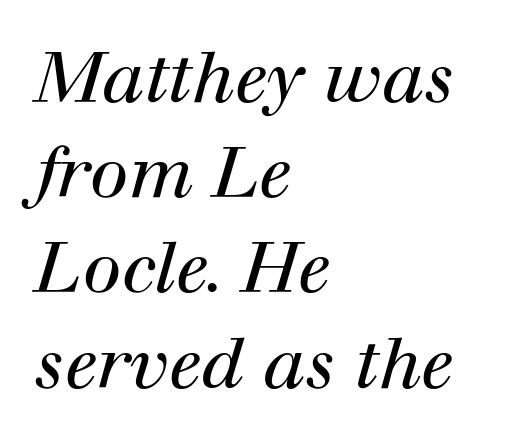
Q: Is the text bold? A: No.
Q: Is the text italic (slanted)? A: Yes, it leans right by about 12 degrees.
Q: Is the typeface a serif or a sans-serif typeface? A: Serif.
Q: Is the text underlined? A: No.
Q: How is the paragraph aligned? A: Left-aligned.
Q: Is the spacing between letters normal or unusually wide? A: Normal.
Q: Is the spacing between lines tight, normal or loose? A: Normal.
Q: Width (condensed, normal, or wide)? A: Normal.
Q: Stroke contrast? A: High.
Q: x-height? A: Medium.
Q: Monospaced? A: No.
